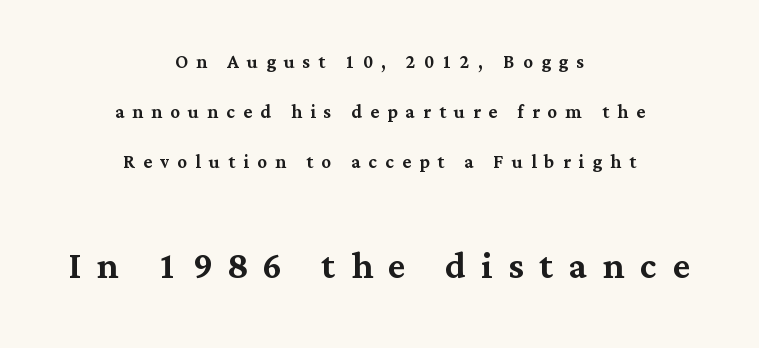
{"serif": "yes", "italic": "no", "width": "normal", "stroke_contrast": "medium", "x_height": "medium", "monospaced": "no", "underline": "no", "align": "center", "line_spacing": "loose", "line_spacing_ratio": 2.09, "letter_spacing": "wide", "letter_spacing_em": 0.34, "larger_block": "second", "size_ratio": 1.96, "glyph_px": 47}
